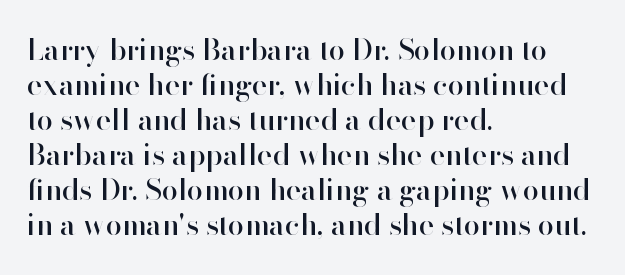
{"serif": "no", "italic": "no", "width": "normal", "stroke_contrast": "high", "x_height": "small", "monospaced": "no", "underline": "no", "align": "left", "line_spacing_ratio": 1.21, "letter_spacing": "normal", "letter_spacing_em": 0.0, "glyph_px": 29}
